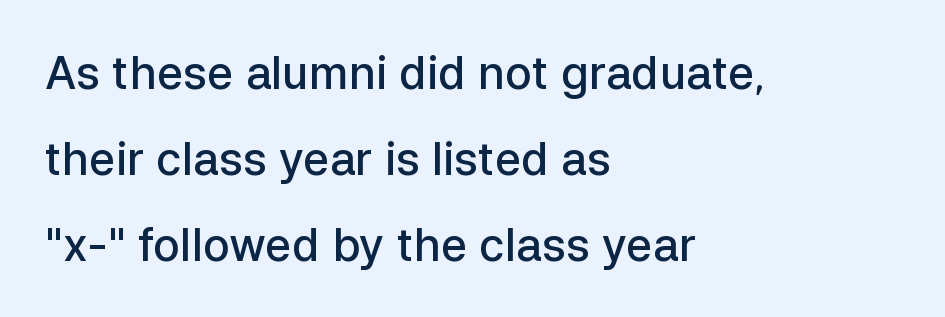
Horizontal alignment here is leftward, the default for most running prose. Each word holds together tightly as a unit, with standard inter-letter gaps. If you drew a line through each stem, it would be perfectly vertical. The strip under each line holds only bare page. These lines stand farther apart than default settings would place them. Nope, no serifs anywhere on these letters.
